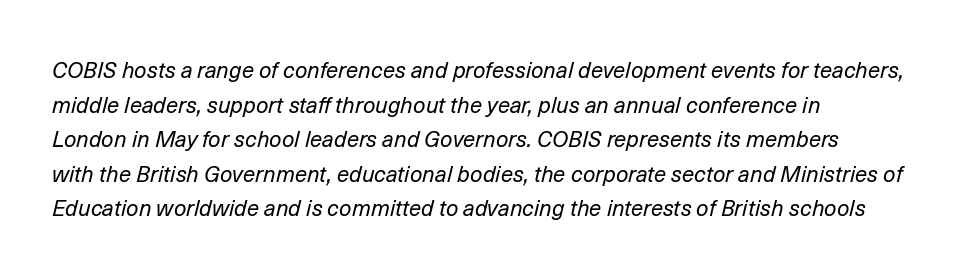
The image shows 22 px text type, italic (leaning right); set left-aligned, normal line spacing (1.57x), normal letter spacing, not underlined.
